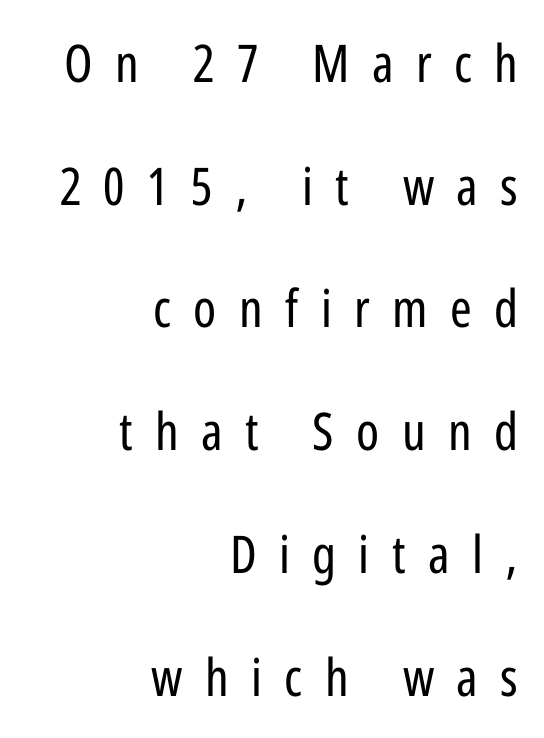
{"serif": "no", "italic": "no", "bold": "no", "weight": "regular", "width": "condensed", "stroke_contrast": "low", "x_height": "medium", "monospaced": "no", "underline": "no", "align": "right", "line_spacing": "loose", "line_spacing_ratio": 2.36, "letter_spacing": "wide", "letter_spacing_em": 0.43, "glyph_px": 52}
